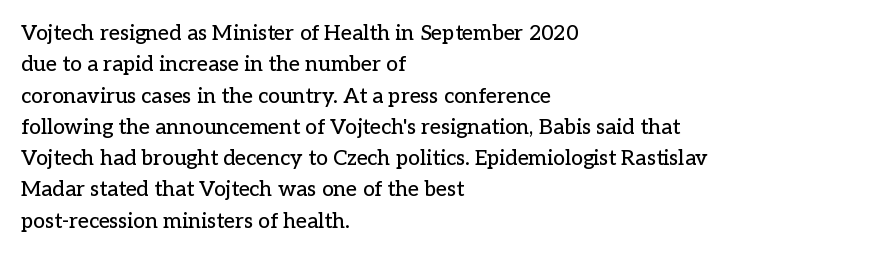
Q: Is the text italic (slanted)? A: No, it is upright.
Q: Is the text underlined? A: No.
Q: How is the paragraph aligned? A: Left-aligned.
Q: Is the spacing between letters normal or unusually wide? A: Normal.
Q: Is the spacing between lines tight, normal or loose? A: Normal.
